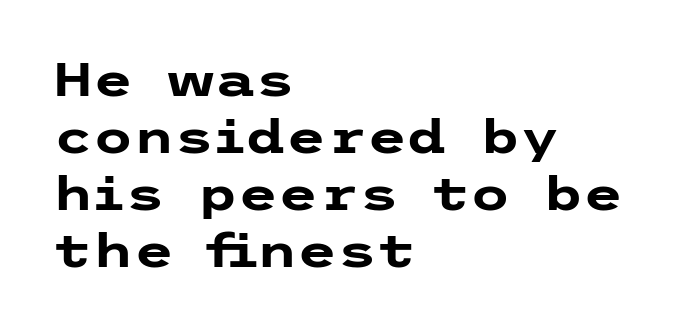
The space beneath each line is pristine and unruled. When letters stand straight like this, we call the style roman or upright. Students, note that the glyphs here touch the page at normal intervals. Nothing sits at the stroke ends, so this counts as sans-serif. I'd describe the lettering as bold — thick and assertive. A classic flush-left, rag-right setting is used for this passage.
